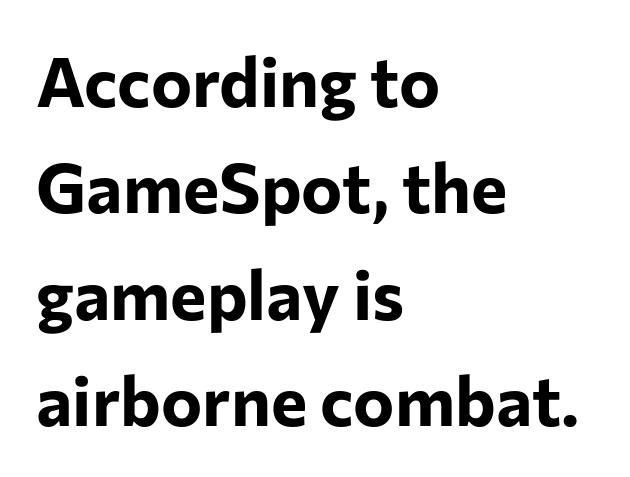
The image shows 69 px bold sans-serif type, upright; set left-aligned, normal line spacing (1.54x), normal letter spacing, not underlined; low stroke contrast and a medium x-height.
